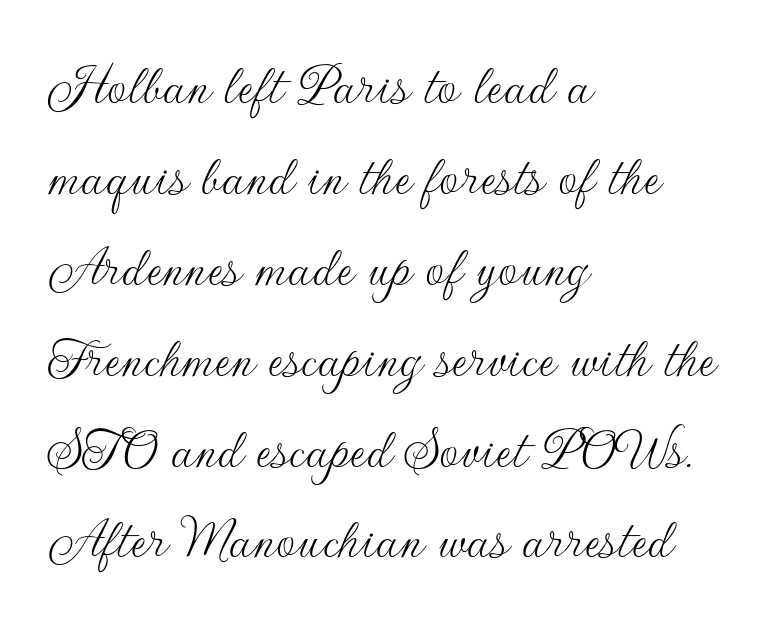
The image shows 61 px thin sans-serif type; set left-aligned, normal line spacing (1.49x), normal letter spacing, not underlined; low stroke contrast and a small x-height.
